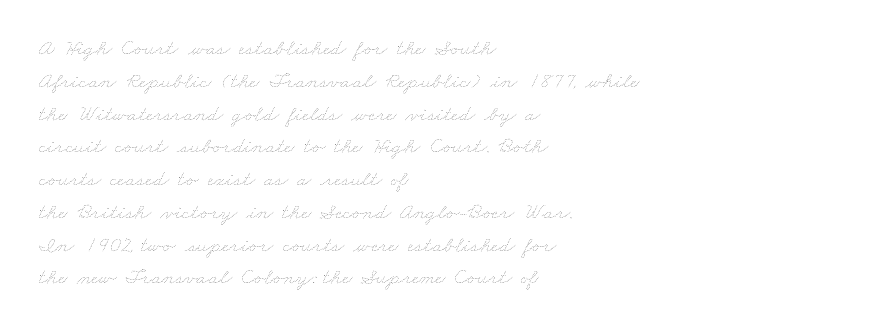
The space directly below the letters is spotless. Horizontal alignment here is leftward, the default for most running prose. This sample keeps an unexceptional amount of space between lines. Compared with typical body copy, the letter spacing here is the same. No extra ink here — the face is not bold.
